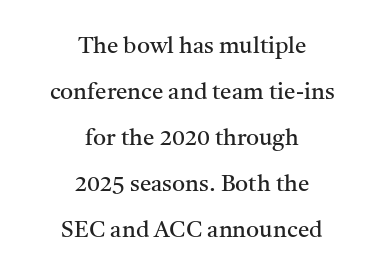
{"italic": "no", "bold": "no", "underline": "no", "align": "center", "line_spacing": "loose", "line_spacing_ratio": 2.0, "letter_spacing": "normal", "letter_spacing_em": 0.0, "glyph_px": 23}
